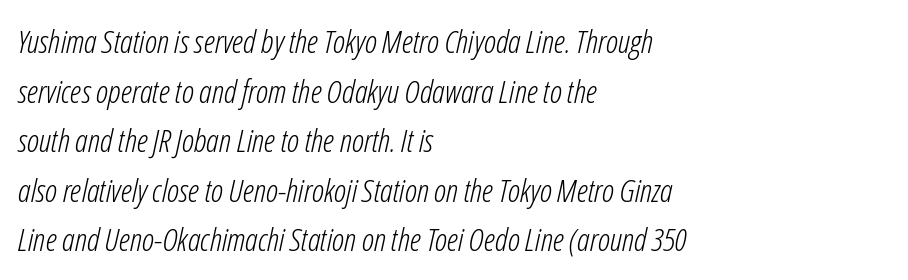
{"italic": "yes", "lean": "right", "slant_degrees": 12, "bold": "no", "weight": "light", "width": "condensed", "stroke_contrast": "low", "x_height": "medium", "monospaced": "no", "underline": "no", "align": "left", "line_spacing": "normal", "line_spacing_ratio": 1.55, "letter_spacing": "normal", "letter_spacing_em": 0.0, "glyph_px": 32}
